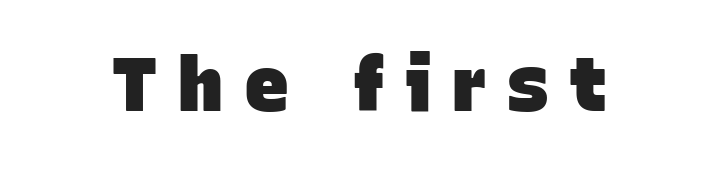
Q: Is the text bold? A: Yes.
Q: Is the typeface a serif or a sans-serif typeface? A: Sans-serif.
Q: Is the text underlined? A: No.
Q: Is the spacing between letters normal or unusually wide? A: Unusually wide.
Q: Width (condensed, normal, or wide)? A: Normal.
Q: Stroke contrast? A: Low.
Q: x-height? A: Large.
Q: Monospaced? A: No.
